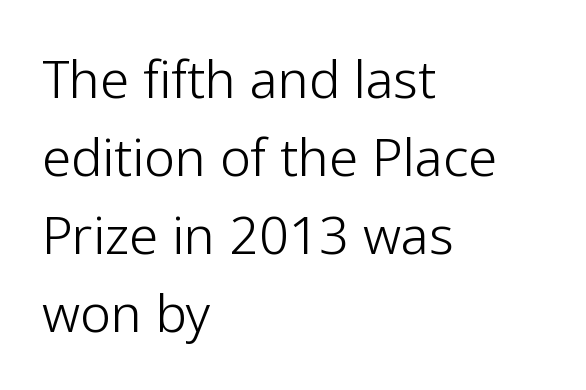
Q: Is the text bold? A: No.
Q: Is the text italic (slanted)? A: No, it is upright.
Q: Is the typeface a serif or a sans-serif typeface? A: Sans-serif.
Q: Is the text underlined? A: No.
Q: How is the paragraph aligned? A: Left-aligned.
Q: Is the spacing between letters normal or unusually wide? A: Normal.
Q: Is the spacing between lines tight, normal or loose? A: Normal.
Q: Width (condensed, normal, or wide)? A: Normal.
Q: Stroke contrast? A: Low.
Q: x-height? A: Medium.
Q: Monospaced? A: No.
